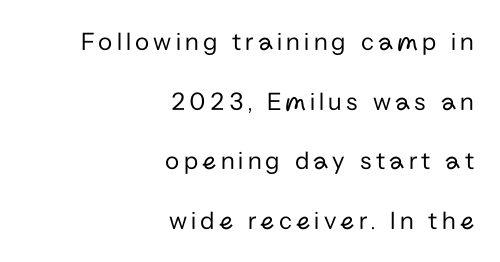
The image shows 26 px text type, upright; set right-aligned, loose line spacing (2.29x), not underlined.
